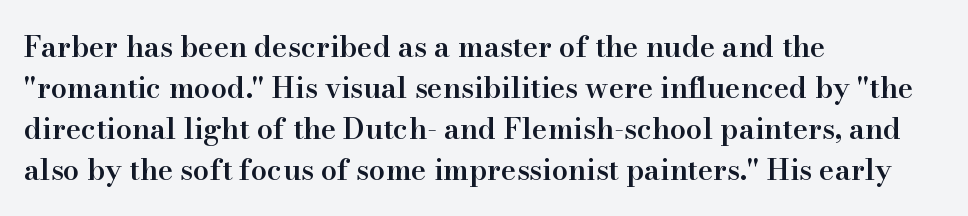
The image shows 29 px semibold serif type, upright; set left-aligned, normal line spacing (1.41x), normal letter spacing, not underlined; high stroke contrast and a small x-height.
